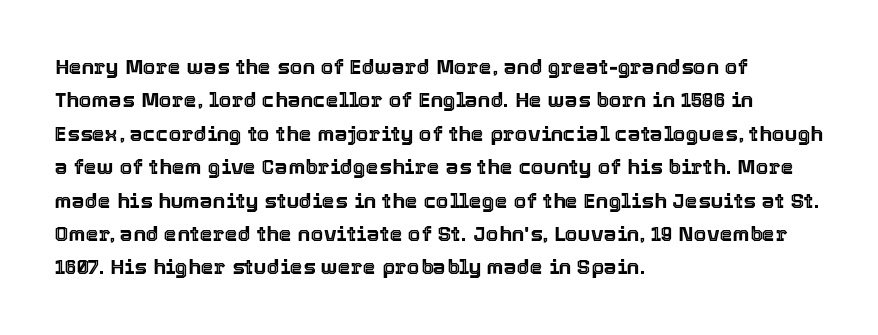
Q: Is the text italic (slanted)? A: No, it is upright.
Q: Is the text underlined? A: No.
Q: How is the paragraph aligned? A: Left-aligned.
Q: Is the spacing between letters normal or unusually wide? A: Normal.
Q: Is the spacing between lines tight, normal or loose? A: Normal.
